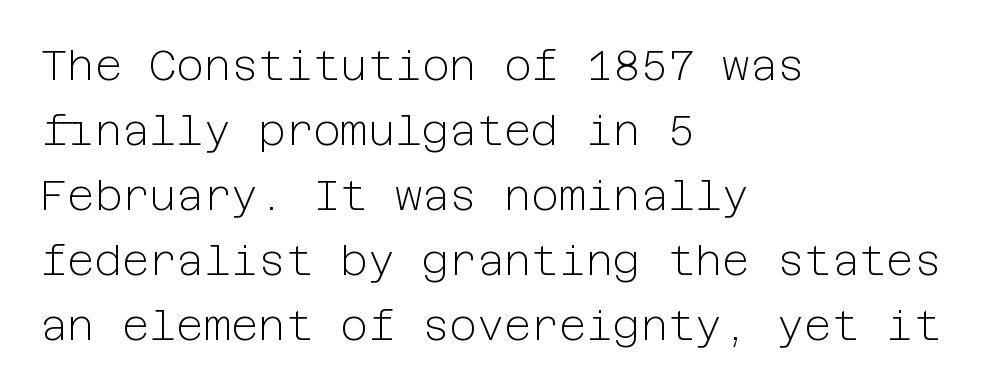
{"serif": "no", "italic": "no", "bold": "no", "weight": "light", "width": "normal", "stroke_contrast": "low", "x_height": "medium", "underline": "no", "align": "left", "line_spacing": "normal", "line_spacing_ratio": 1.55, "letter_spacing": "normal", "letter_spacing_em": 0.0, "glyph_px": 42}
